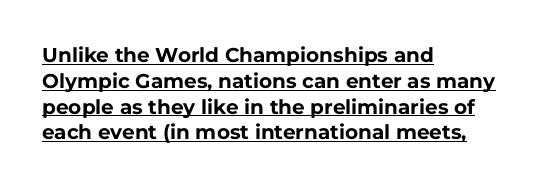
{"italic": "no", "bold": "yes", "underline": "yes", "align": "left", "line_spacing": "normal", "line_spacing_ratio": 1.29, "letter_spacing": "normal", "letter_spacing_em": 0.0, "glyph_px": 20}
